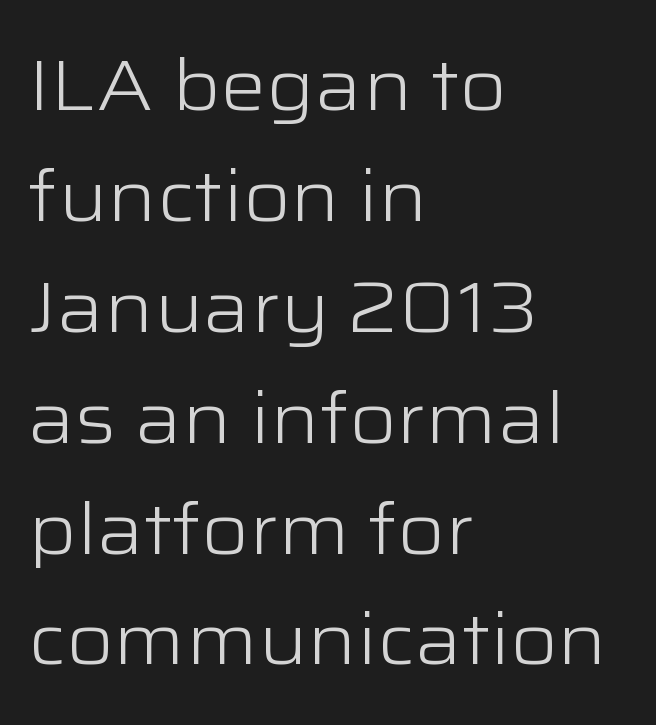
The image shows 72 px light, wide sans-serif type, upright; set left-aligned, normal line spacing (1.54x), normal letter spacing, not underlined; low stroke contrast and a medium x-height.
